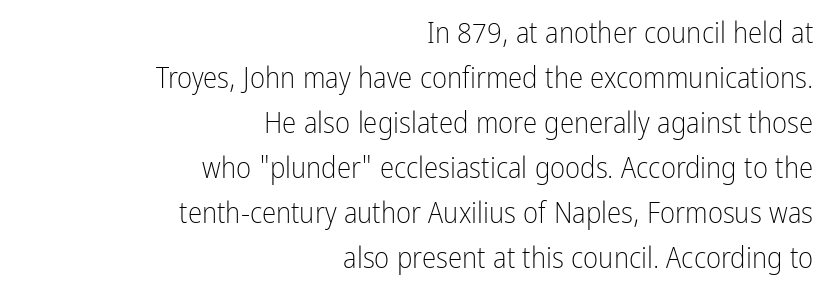
Letter spacing: default. No letter is thick-stroked: the sample isn't bold. Alignment: flush right. The space beneath each line is pristine and unruled. Characters remain perfectly vertical along every line. Normally led — the rows are evenly, conventionally spaced.
